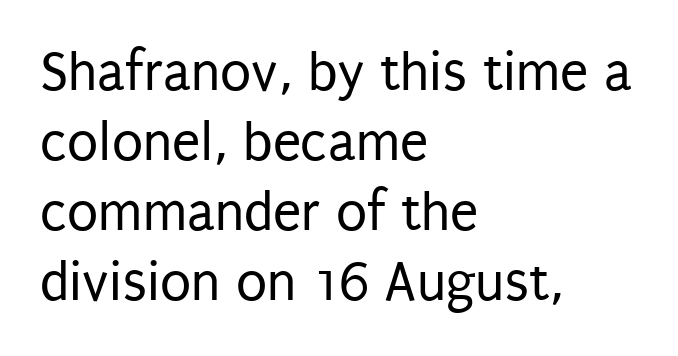
The image shows 57 px regular-weight, condensed sans-serif type, upright; set left-aligned, line spacing 1.23x, normal letter spacing, not underlined; low stroke contrast and a large x-height.
